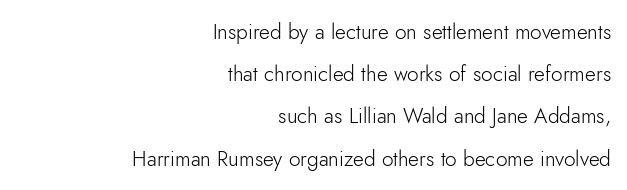
The image shows 21 px text type, upright; set right-aligned, loose line spacing (2.01x), normal letter spacing, not underlined.
